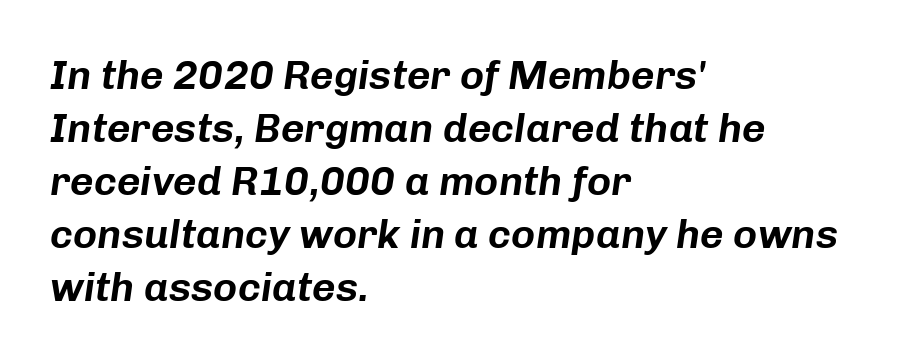
If you drew a ruler down the left edge, every line would touch it. Any mark beneath the type? The region is blank. Evenly set lines give the paragraph a standard silhouette. The letterforms sit shoulder to shoulder at normal distance. Tall strokes in this sample are angled rather than plumb.
